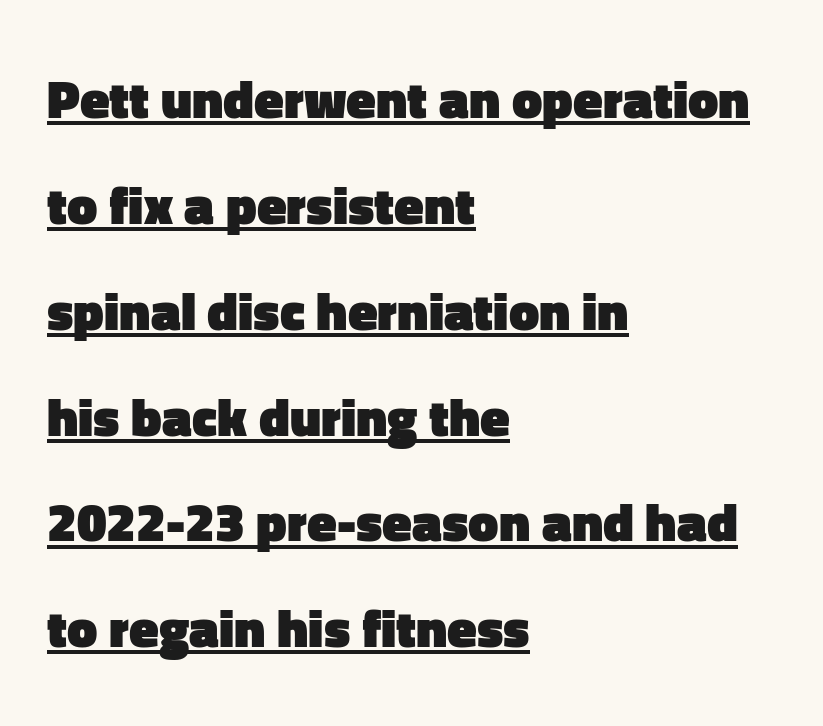
{"serif": "no", "italic": "no", "bold": "yes", "weight": "heavy", "width": "normal", "stroke_contrast": "low", "x_height": "medium", "monospaced": "no", "underline": "yes", "align": "left", "line_spacing": "loose", "line_spacing_ratio": 1.96, "letter_spacing": "normal", "letter_spacing_em": 0.0, "glyph_px": 54}
